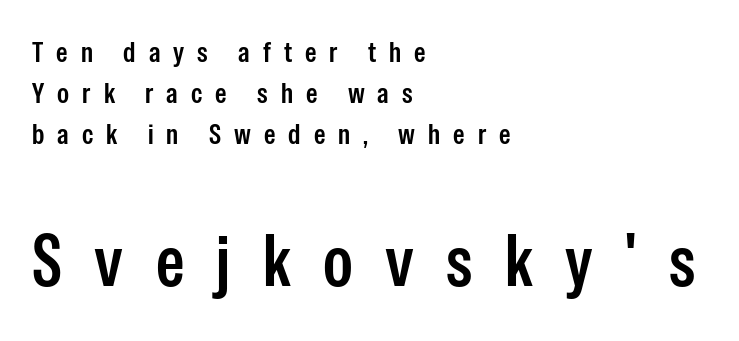
{"serif": "no", "italic": "no", "bold": "semi", "weight": "semibold", "width": "condensed", "stroke_contrast": "low", "x_height": "medium", "monospaced": "no", "underline": "no", "align": "left", "line_spacing": "normal", "line_spacing_ratio": 1.42, "letter_spacing": "wide", "letter_spacing_em": 0.45, "larger_block": "second", "size_ratio": 2.48, "glyph_px": 72}
